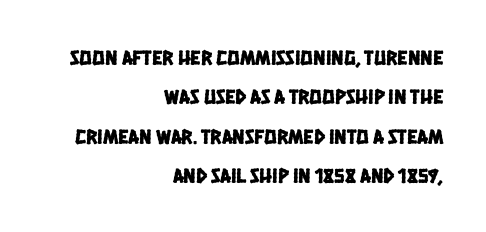
The lines are quadded right. Descender tails drop into unmarked territory. Each word holds together tightly as a unit, with standard inter-letter gaps.
